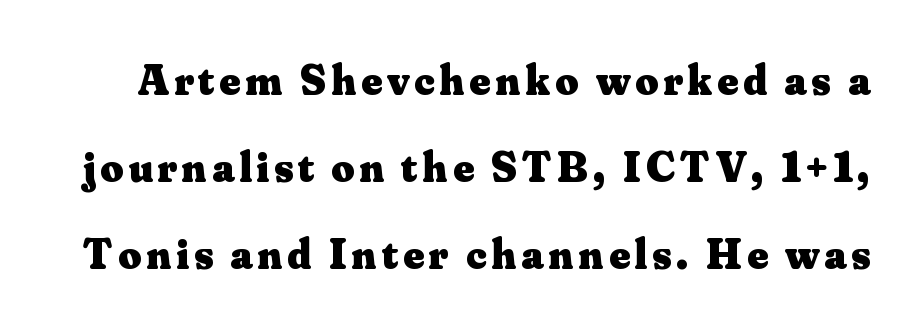
The image shows 44 px heavy serif type, upright; set loose line spacing (1.98x), not underlined; medium stroke contrast and a small x-height.
